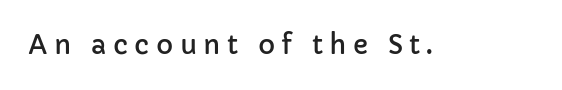
Ordinary non-slanted type is in use. Between one letter and the next there's a generous, obvious gap. Any mark beneath the type? The region is blank.
